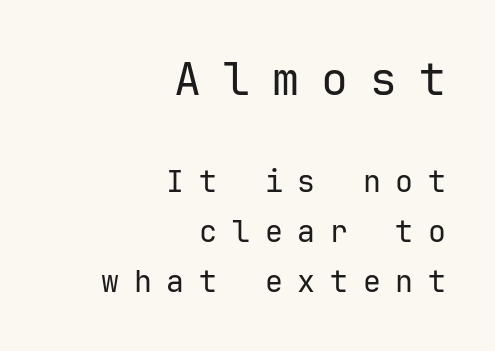
The image shows 45 px regular-weight sans-serif type, upright, monospaced; set right-aligned, normal line spacing (1.68x), unusually wide letter spacing (+0.49 em), not underlined; the first (top) block is 1.5x larger; low stroke contrast and a medium x-height.
